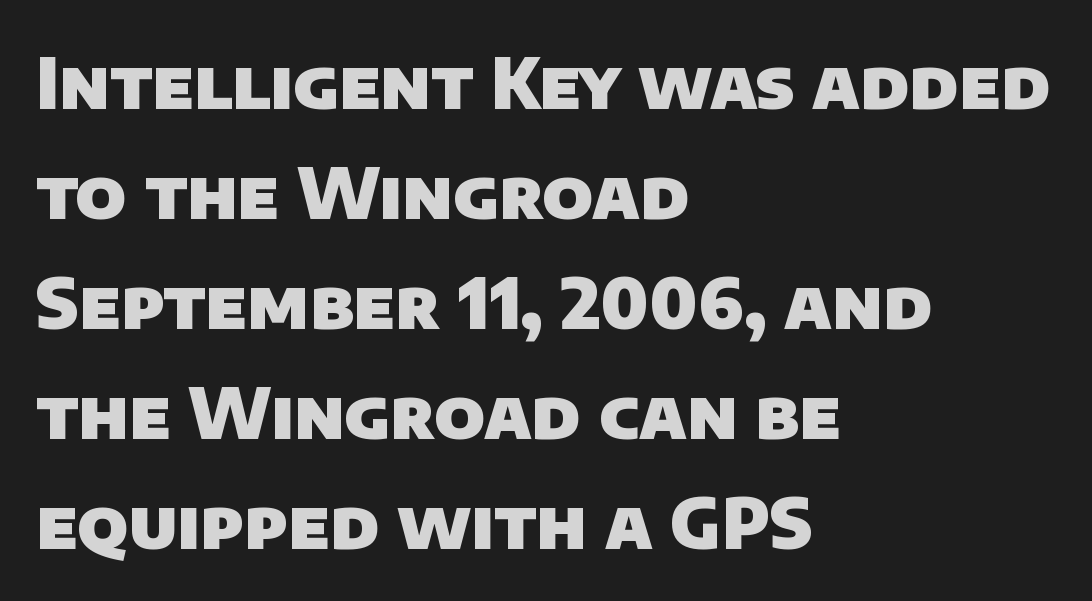
The image shows 70 px heavy sans-serif type; set left-aligned, normal line spacing (1.57x), normal letter spacing, not underlined; low stroke contrast and a large x-height.
